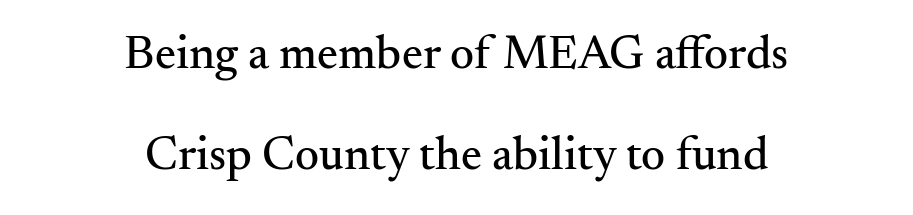
Check the space under the baseline: it is left empty. The tracking reads as untouched default to a designer's eye. A great deal of white space separates one row of letters from the next. Compared with a flush-left layout, this one balances lines on the center instead. The lettering holds an erect, upright posture throughout. The rendering uses natural spacing where letterforms have individual widths.
